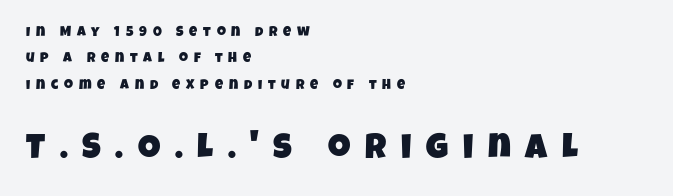
{"serif": "no", "width": "condensed", "stroke_contrast": "low", "x_height": "large", "monospaced": "no", "underline": "no", "align": "left", "line_spacing_ratio": 1.89, "letter_spacing": "wide", "letter_spacing_em": 0.42, "larger_block": "second", "size_ratio": 2.5, "glyph_px": 35}
